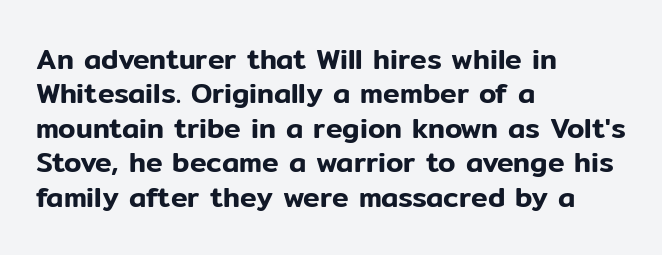
The image shows 28 px sans-serif type, upright; set left-aligned, line spacing 1.23x, normal letter spacing, not underlined; low stroke contrast and a medium x-height.
